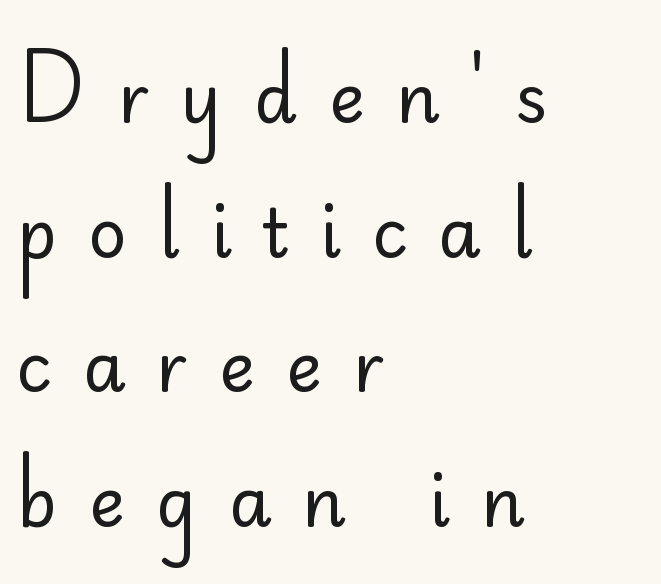
{"serif": "no", "italic": "no", "bold": "no", "weight": "regular", "width": "normal", "stroke_contrast": "low", "x_height": "small", "monospaced": "no", "underline": "no", "align": "left", "line_spacing": "loose", "line_spacing_ratio": 1.98, "letter_spacing": "wide", "letter_spacing_em": 0.46, "glyph_px": 68}
